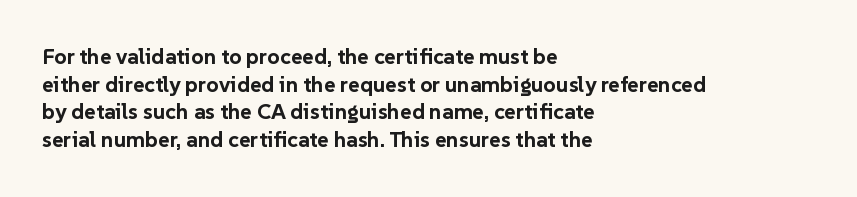
These words are printed bold, with thick strokes throughout. The string is rendered with underlining switched off. What's the leading like? Ordinary, nothing unusual. Tracking value appears to be zero — textbook default spacing. This rendering uses left alignment, leaving the right contour irregular. Every stem runs plumb, perpendicular to the baseline.
